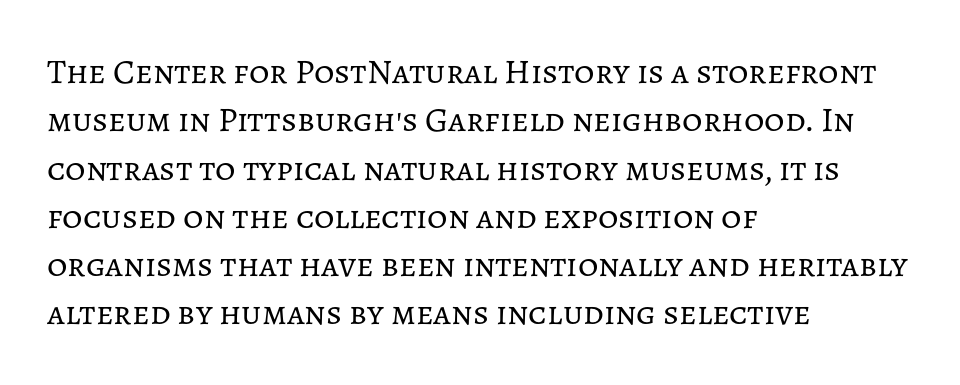
Does the leading feel generous? No, just average. The words here are not underlined. Words appear dense and cohesive because spacing is normal. The lettering stays uniformly vertical, giving the passage a roman look. Does the copy run flush right? No — it runs flush left. The typesetting does not lean heavy: it is not bold.
